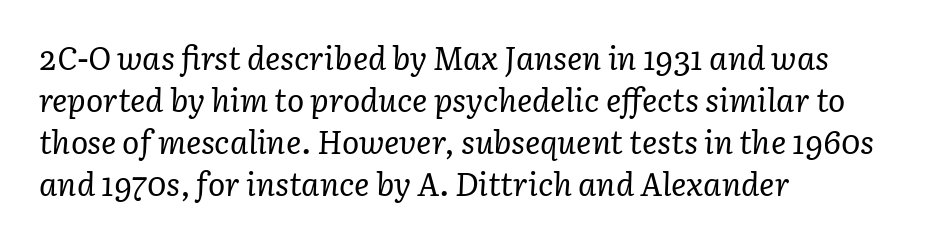
The image shows 32 px regular-weight serif type, italic (leaning right); set left-aligned, normal line spacing (1.31x), normal letter spacing, not underlined; low stroke contrast and a medium x-height.
